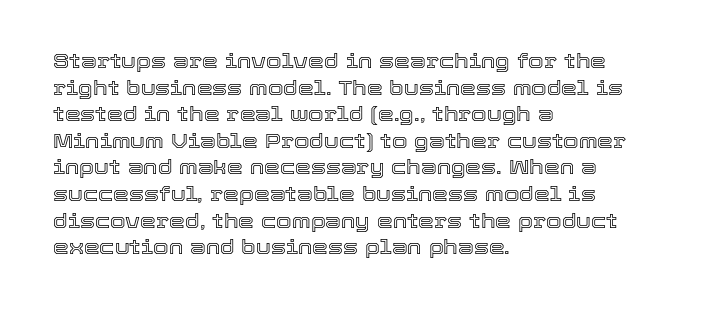
{"italic": "no", "underline": "no", "align": "left", "line_spacing": "normal", "line_spacing_ratio": 1.33, "letter_spacing": "normal", "letter_spacing_em": 0.0, "glyph_px": 20}
